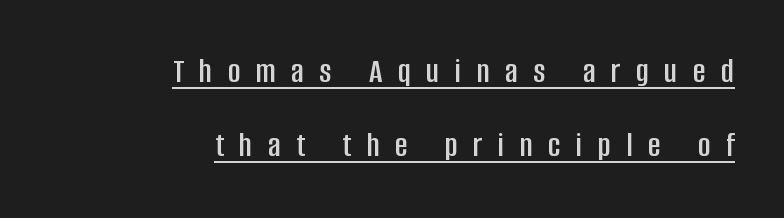
Widely set lines give the paragraph a tall, airy silhouette. Tracking here is generous; glyphs stand well apart from one another. Underlined type. You could not count columns in this text — the font is proportionally spaced. A roman cut, with each character standing at attention. A flush-right, rag-left setting is used for this passage.
